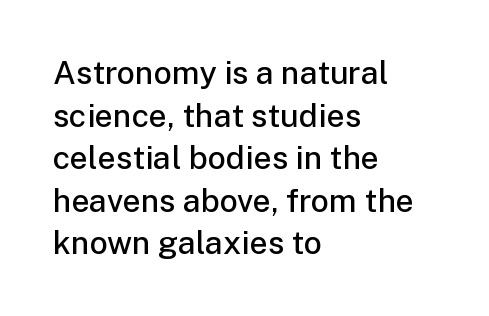
The image shows 32 px semibold sans-serif type, upright; set left-aligned, normal line spacing (1.33x), normal letter spacing, not underlined; low stroke contrast and a medium x-height.
